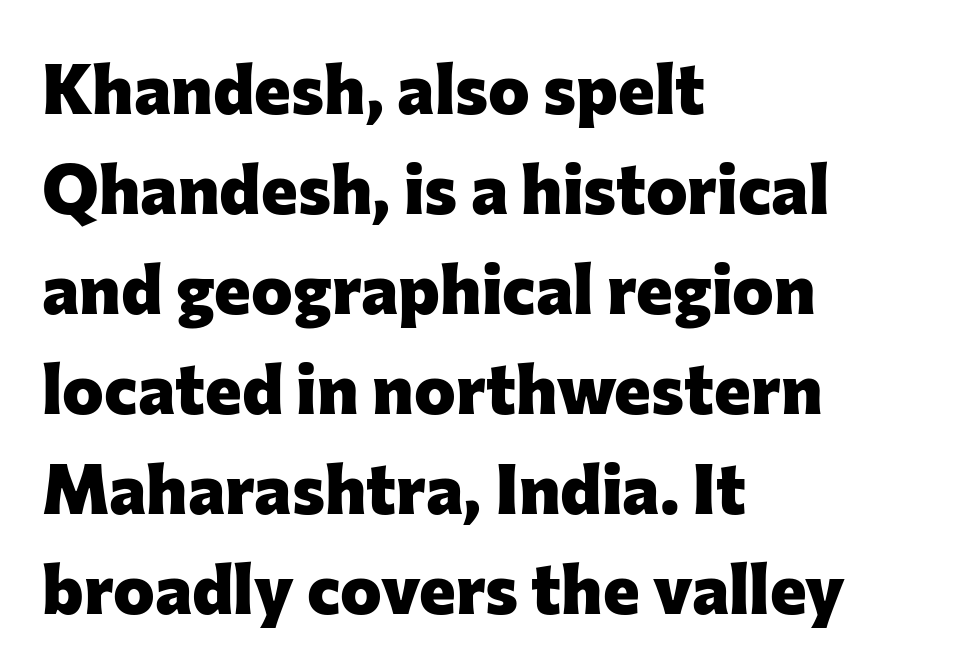
Caption: standard tracking, unaltered. Look at the stroke-to-counter ratio: heavy, a bold. The space beneath each line is pristine and unruled. A typesetter would mark this as roman, not italic. Spacing verdict: proportional, widths tailored to each character. The line-height multiplier appears to be the usual default.
